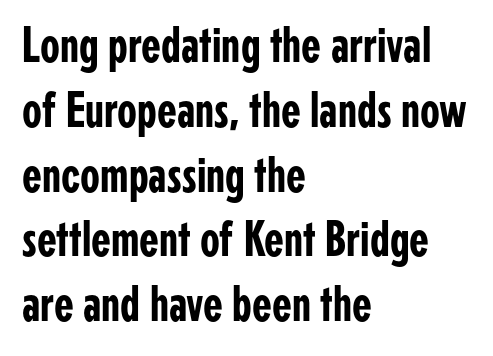
The line texture is even and compact thanks to regular tracking. Upright lettering throughout. Plain, unruled lines of type. Type style note: lacks serifs. A typesetter would call this proportional, since set widths differ per character.
